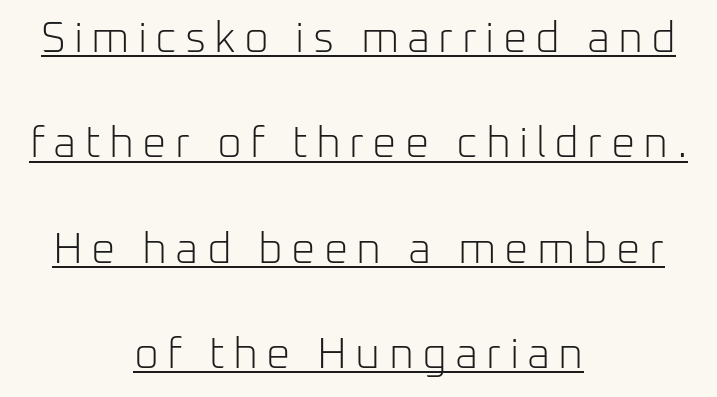
Q: Is the text bold? A: No.
Q: Is the text italic (slanted)? A: No, it is upright.
Q: Is the typeface a serif or a sans-serif typeface? A: Sans-serif.
Q: Is the text underlined? A: Yes.
Q: How is the paragraph aligned? A: Centered.
Q: Is the spacing between lines tight, normal or loose? A: Loose.
Q: Width (condensed, normal, or wide)? A: Normal.
Q: Stroke contrast? A: Low.
Q: x-height? A: Medium.
Q: Monospaced? A: No.
